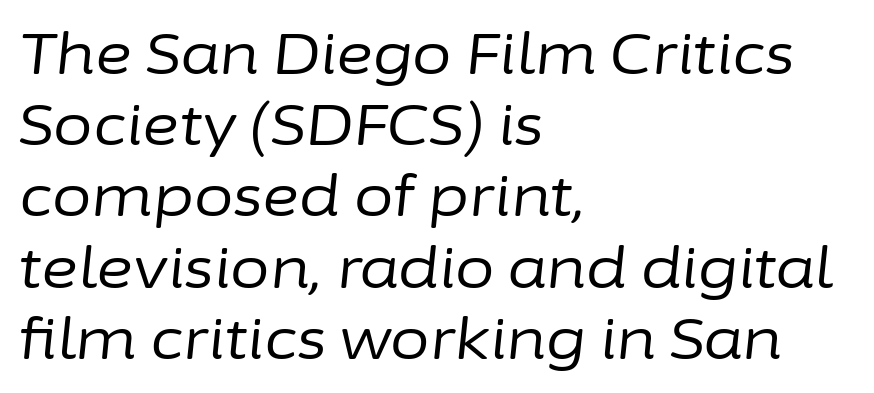
Q: Is the text bold? A: No.
Q: Is the text italic (slanted)? A: Yes, it leans right by about 6 degrees.
Q: Is the text underlined? A: No.
Q: How is the paragraph aligned? A: Left-aligned.
Q: Is the spacing between letters normal or unusually wide? A: Normal.
Q: Is the spacing between lines tight, normal or loose? A: Normal.
Q: Width (condensed, normal, or wide)? A: Normal.
Q: Stroke contrast? A: Low.
Q: x-height? A: Medium.
Q: Monospaced? A: No.
